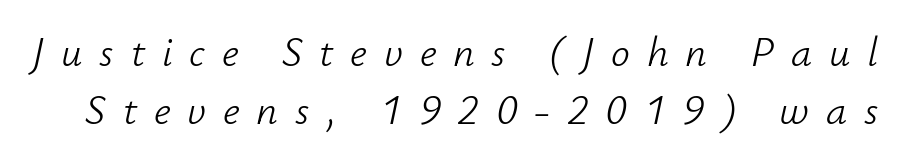
Q: Is the text bold? A: No.
Q: Is the text italic (slanted)? A: Yes, it leans right by about 12 degrees.
Q: Is the text underlined? A: No.
Q: Is the spacing between letters normal or unusually wide? A: Unusually wide.
Q: Is the spacing between lines tight, normal or loose? A: Normal.
Q: Width (condensed, normal, or wide)? A: Normal.
Q: Stroke contrast? A: Low.
Q: x-height? A: Small.
Q: Monospaced? A: No.
